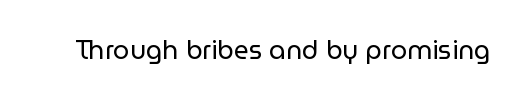
A roman cut, with each character standing at attention. Decoration check: the copy has no underline. The gaps between neighbouring characters are ordinary and unremarkable. Bold? No — there's no thickening of the strokes.
